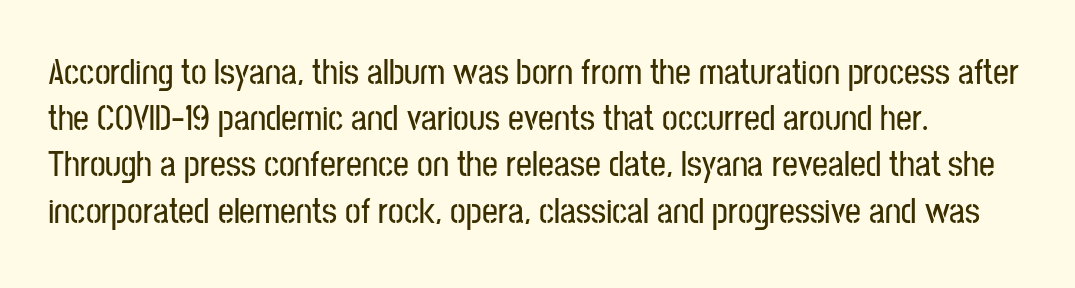
Q: Is the text italic (slanted)? A: No, it is upright.
Q: Is the typeface a serif or a sans-serif typeface? A: Sans-serif.
Q: Is the text underlined? A: No.
Q: How is the paragraph aligned? A: Left-aligned.
Q: Is the spacing between letters normal or unusually wide? A: Normal.
Q: Is the spacing between lines tight, normal or loose? A: Normal.
Q: Width (condensed, normal, or wide)? A: Condensed.
Q: Stroke contrast? A: Low.
Q: x-height? A: Medium.
Q: Monospaced? A: No.
